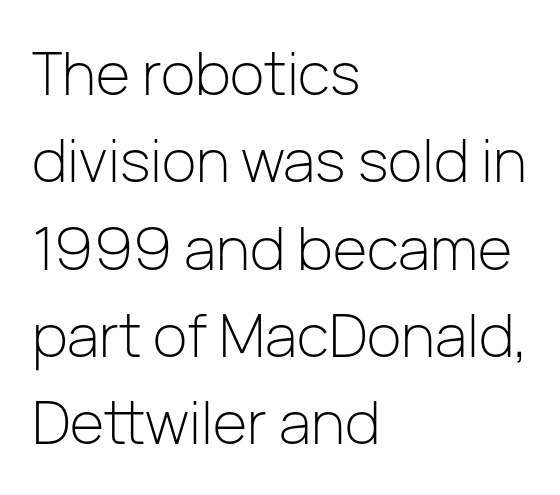
Q: Is the text bold? A: No.
Q: Is the text italic (slanted)? A: No, it is upright.
Q: Is the typeface a serif or a sans-serif typeface? A: Sans-serif.
Q: Is the text underlined? A: No.
Q: How is the paragraph aligned? A: Left-aligned.
Q: Is the spacing between letters normal or unusually wide? A: Normal.
Q: Is the spacing between lines tight, normal or loose? A: Normal.
Q: Width (condensed, normal, or wide)? A: Normal.
Q: Stroke contrast? A: Low.
Q: x-height? A: Medium.
Q: Monospaced? A: No.
